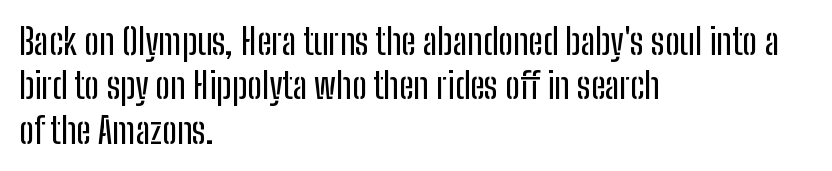
Q: Is the text italic (slanted)? A: No, it is upright.
Q: Is the typeface a serif or a sans-serif typeface? A: Sans-serif.
Q: Is the text underlined? A: No.
Q: How is the paragraph aligned? A: Left-aligned.
Q: Is the spacing between letters normal or unusually wide? A: Normal.
Q: Width (condensed, normal, or wide)? A: Condensed.
Q: Stroke contrast? A: Low.
Q: x-height? A: Medium.
Q: Monospaced? A: No.
